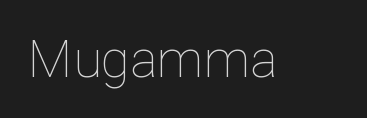
Q: Is the text bold? A: No.
Q: Is the text italic (slanted)? A: No, it is upright.
Q: Is the text underlined? A: No.
Q: Is the spacing between letters normal or unusually wide? A: Normal.
Q: Width (condensed, normal, or wide)? A: Normal.
Q: Stroke contrast? A: Low.
Q: x-height? A: Medium.
Q: Monospaced? A: No.
